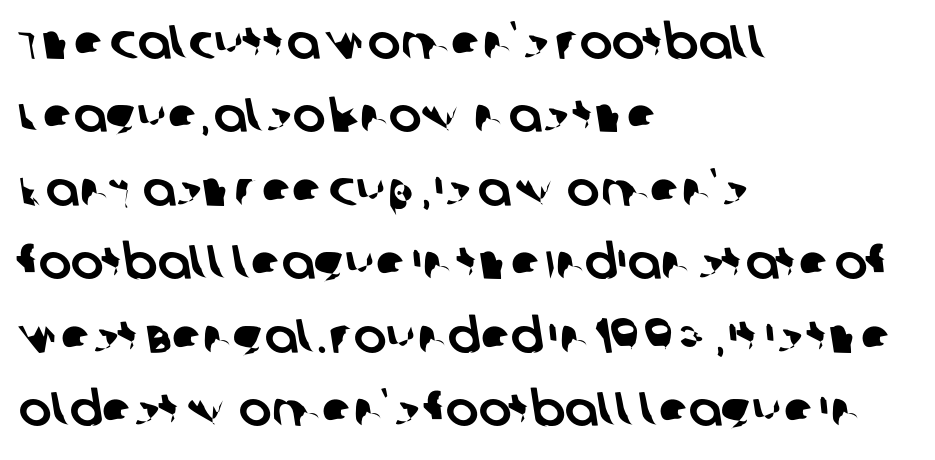
The image shows 49 px sans-serif type; set left-aligned, normal line spacing (1.5x), normal letter spacing, not underlined; low stroke contrast and a large x-height.
